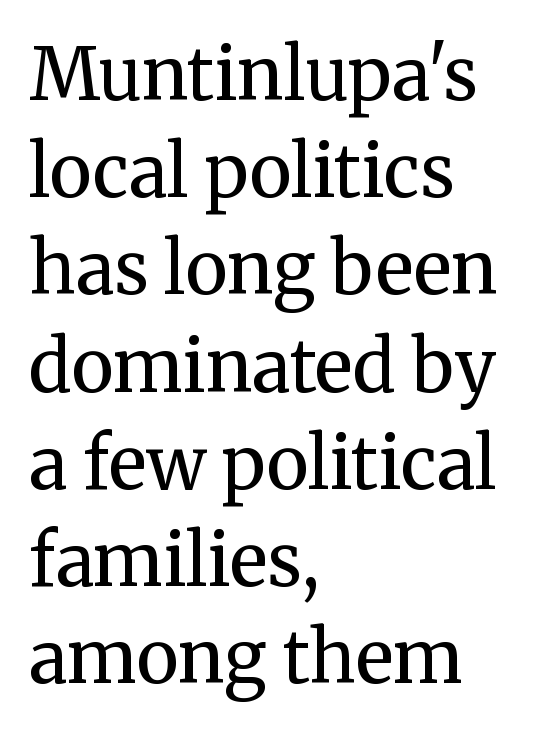
Q: Is the text bold? A: No.
Q: Is the text italic (slanted)? A: No, it is upright.
Q: Is the typeface a serif or a sans-serif typeface? A: Serif.
Q: Is the text underlined? A: No.
Q: How is the paragraph aligned? A: Left-aligned.
Q: Is the spacing between letters normal or unusually wide? A: Normal.
Q: Is the spacing between lines tight, normal or loose? A: Normal.
Q: Width (condensed, normal, or wide)? A: Normal.
Q: Stroke contrast? A: Medium.
Q: x-height? A: Medium.
Q: Monospaced? A: No.
